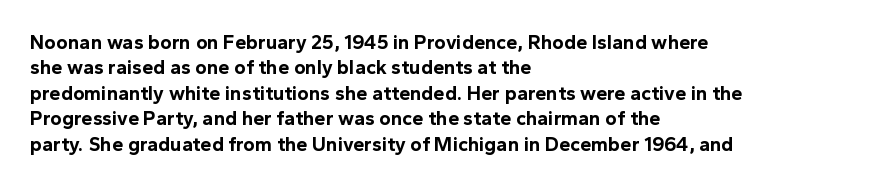
Characters follow at the spacing the type designer built in. What's the leading like? Ordinary, nothing unusual. Horizontal alignment here is leftward, the default for most running prose. The words here are not underlined. The typesetting leans heavy: a genuine bold.
